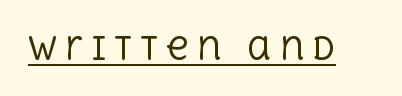
A typesetter would call this proportional, since set widths differ per character. Heaviness? Minimal to ordinary, like unemphasized prose. Is this a sans? No — the strokes have serifs. Students, observe the line beneath the letters — that is underlining. Every stem runs plumb, perpendicular to the baseline.
